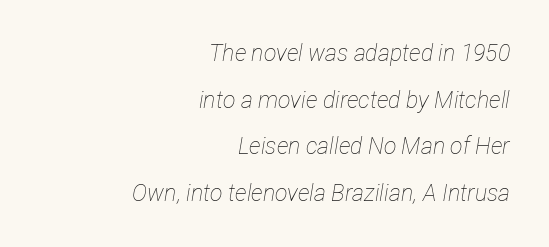
Q: Is the text bold? A: No.
Q: Is the text italic (slanted)? A: Yes, it leans right by about 12 degrees.
Q: Is the text underlined? A: No.
Q: How is the paragraph aligned? A: Right-aligned.
Q: Is the spacing between letters normal or unusually wide? A: Normal.
Q: Is the spacing between lines tight, normal or loose? A: Loose.
